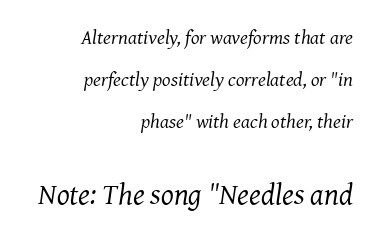
Q: Is the text bold? A: No.
Q: Is the text italic (slanted)? A: Yes, it leans right by about 7 degrees.
Q: Is the typeface a serif or a sans-serif typeface? A: Serif.
Q: Is the text underlined? A: No.
Q: How is the paragraph aligned? A: Right-aligned.
Q: Is the spacing between letters normal or unusually wide? A: Normal.
Q: Is the spacing between lines tight, normal or loose? A: Loose.
Q: Which block of text is set in a larger size, the first (top) or the second (bottom)? A: The second (bottom) one.
Q: Width (condensed, normal, or wide)? A: Normal.
Q: Stroke contrast? A: Medium.
Q: x-height? A: Medium.
Q: Monospaced? A: No.
